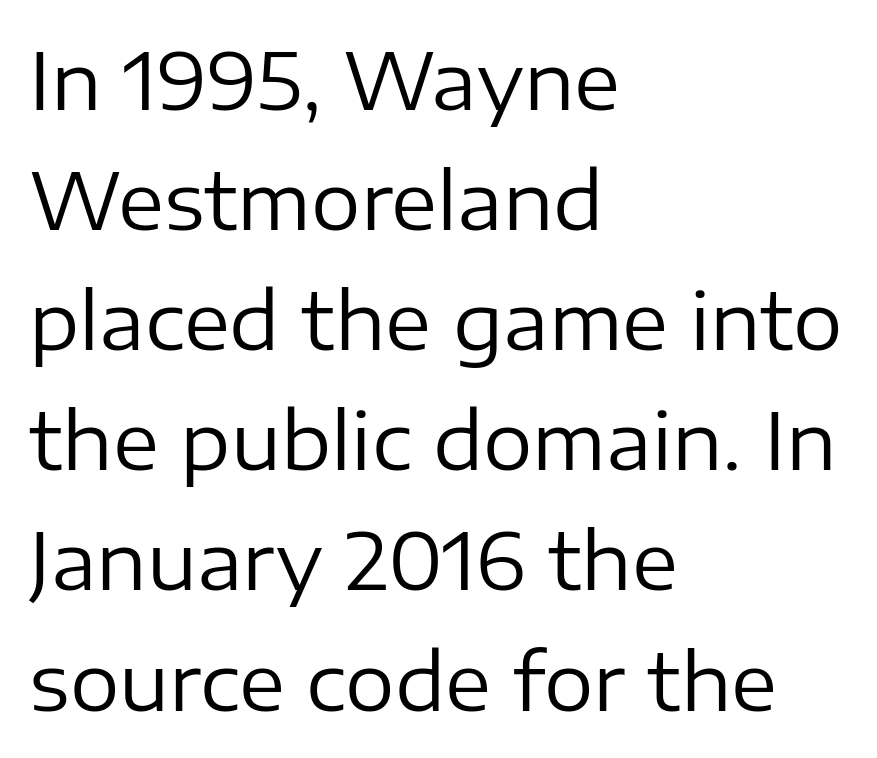
The image shows 78 px regular-weight sans-serif type, upright; set left-aligned, normal line spacing (1.54x), normal letter spacing, not underlined; low stroke contrast and a medium x-height.
